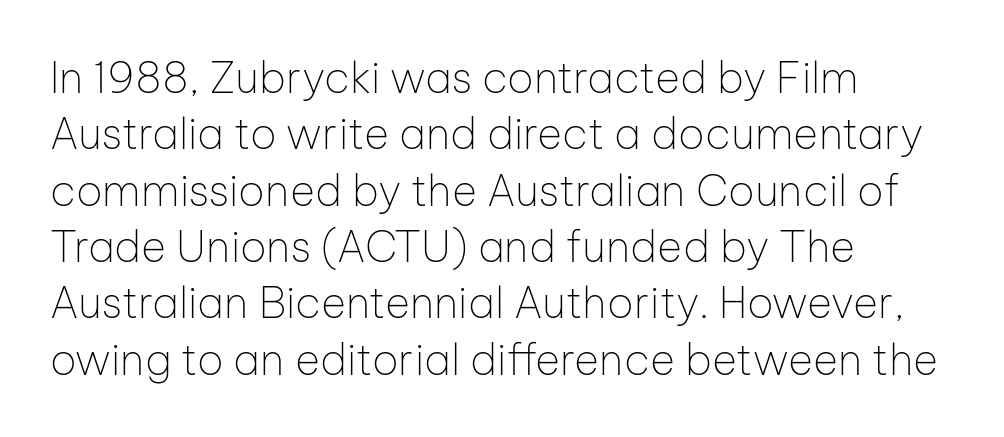
{"serif": "no", "italic": "no", "bold": "no", "weight": "thin", "width": "normal", "stroke_contrast": "low", "x_height": "medium", "monospaced": "no", "underline": "no", "align": "left", "line_spacing": "normal", "line_spacing_ratio": 1.31, "letter_spacing": "normal", "letter_spacing_em": 0.0, "glyph_px": 43}
